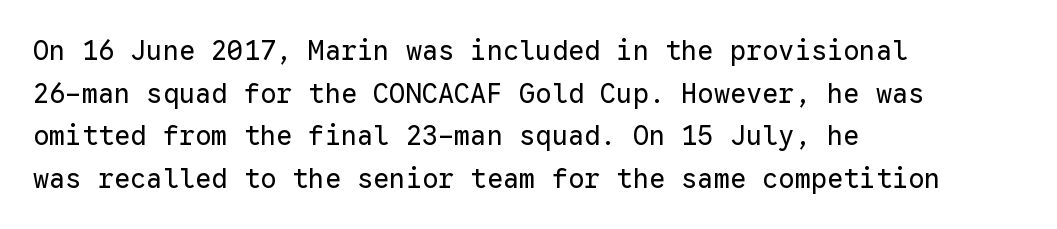
The ragged edge is on the right, which tells us the setting is flush left. Vertical strokes here are truly vertical. Heaviness? Minimal to ordinary, like unemphasized prose. Lines of text with bare space underneath.
